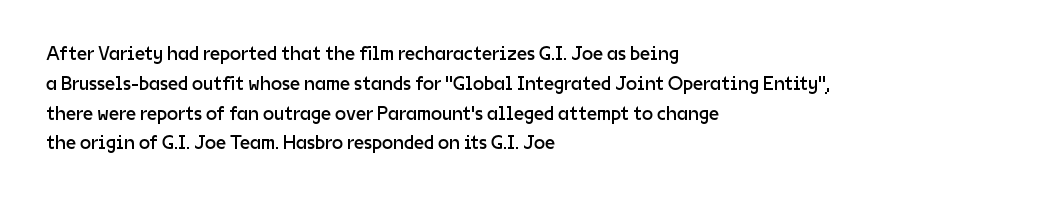
Q: Is the text bold? A: No.
Q: Is the text italic (slanted)? A: No, it is upright.
Q: Is the text underlined? A: No.
Q: How is the paragraph aligned? A: Left-aligned.
Q: Is the spacing between letters normal or unusually wide? A: Normal.
Q: Is the spacing between lines tight, normal or loose? A: Normal.
